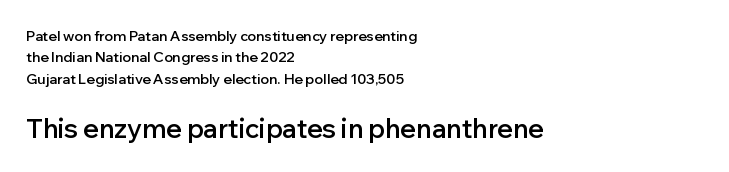
The image shows 26 px text type, upright; set left-aligned, normal line spacing (1.53x), normal letter spacing, not underlined; the second (bottom) block is 1.86x larger.
